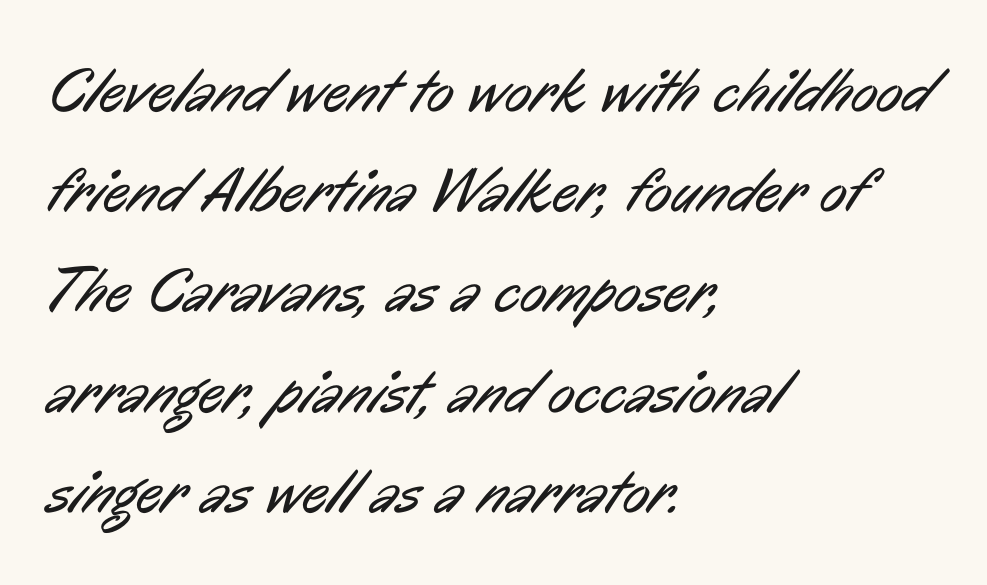
The image shows 63 px regular-weight, condensed sans-serif type; set left-aligned, normal line spacing (1.59x), normal letter spacing, not underlined; low stroke contrast and a medium x-height.
